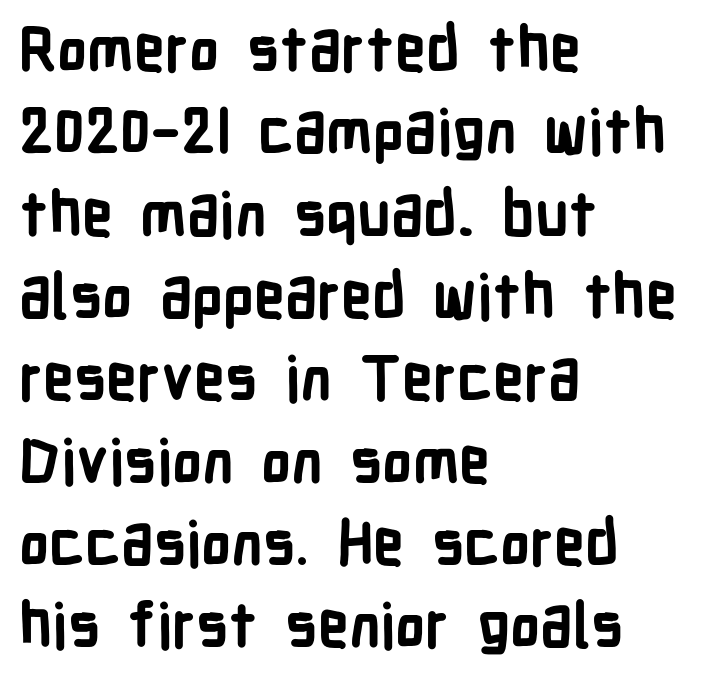
The image shows 61 px bold, condensed sans-serif type, upright; set left-aligned, normal line spacing (1.35x), normal letter spacing, not underlined; low stroke contrast and a medium x-height.
